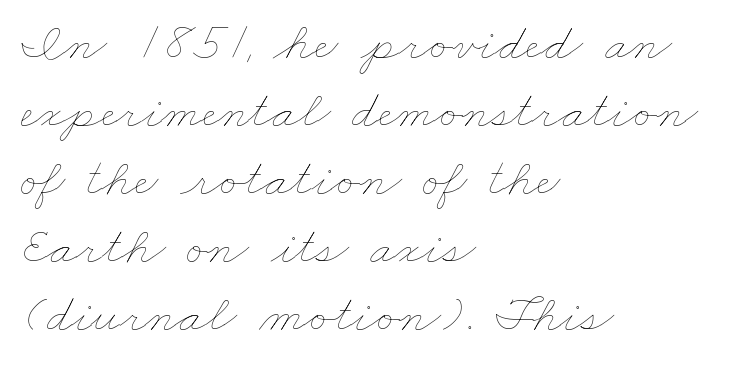
Q: Is the text bold? A: No.
Q: Is the text underlined? A: No.
Q: How is the paragraph aligned? A: Left-aligned.
Q: Is the spacing between letters normal or unusually wide? A: Normal.
Q: Is the spacing between lines tight, normal or loose? A: Normal.
Q: Width (condensed, normal, or wide)? A: Wide.
Q: Stroke contrast? A: Low.
Q: x-height? A: Small.
Q: Monospaced? A: No.
